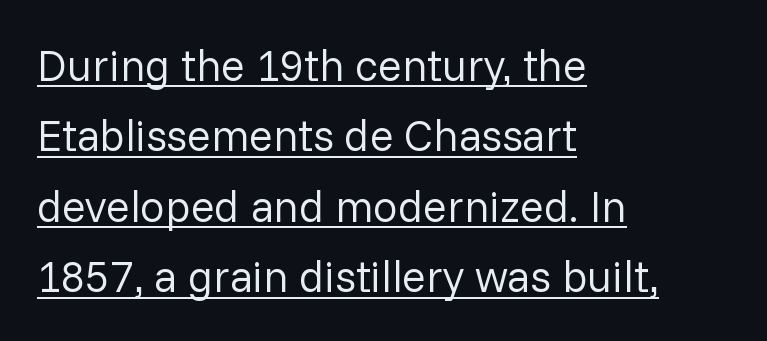
{"serif": "no", "italic": "no", "bold": "no", "weight": "regular", "width": "normal", "stroke_contrast": "low", "x_height": "medium", "monospaced": "no", "underline": "yes", "align": "left", "line_spacing": "normal", "line_spacing_ratio": 1.6, "letter_spacing": "normal", "letter_spacing_em": 0.0, "glyph_px": 44}
